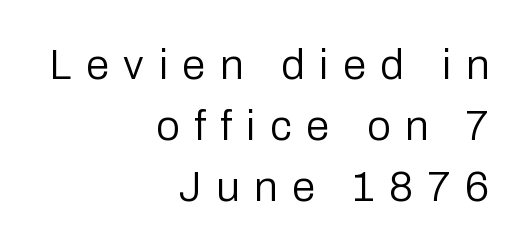
The image shows 42 px regular-weight sans-serif type, upright; set right-aligned, normal line spacing (1.45x), unusually wide letter spacing (+0.35 em), not underlined; low stroke contrast and a medium x-height.
